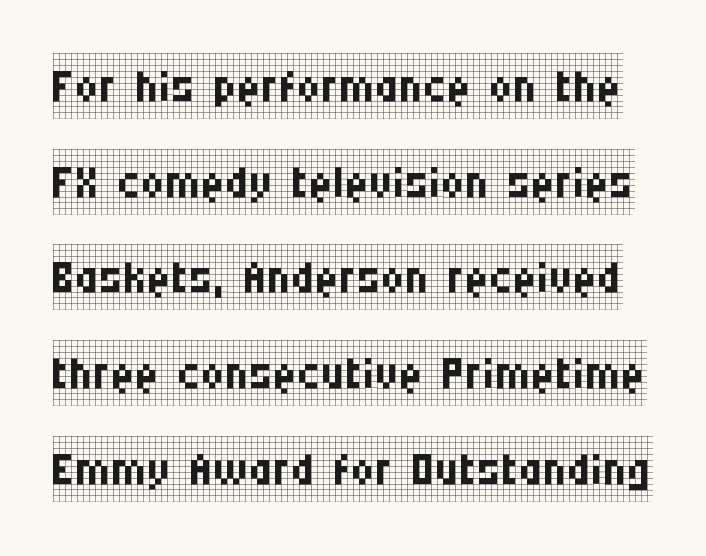
The image shows 66 px regular-weight, condensed serif type, upright; set normal line spacing (1.45x), normal letter spacing, not underlined; low stroke contrast and a large x-height.
